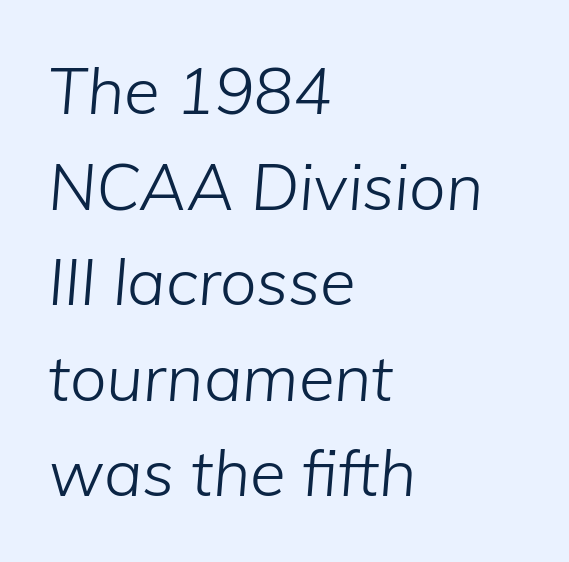
Q: Is the text bold? A: No.
Q: Is the text italic (slanted)? A: Yes, it leans right by about 5 degrees.
Q: Is the text underlined? A: No.
Q: How is the paragraph aligned? A: Left-aligned.
Q: Is the spacing between letters normal or unusually wide? A: Normal.
Q: Is the spacing between lines tight, normal or loose? A: Normal.
Q: Width (condensed, normal, or wide)? A: Normal.
Q: Stroke contrast? A: Low.
Q: x-height? A: Medium.
Q: Monospaced? A: No.
